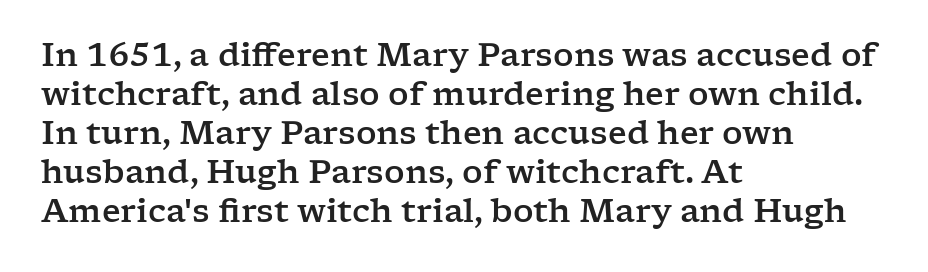
{"serif": "yes", "italic": "no", "width": "wide", "stroke_contrast": "low", "x_height": "medium", "monospaced": "no", "underline": "no", "align": "left", "line_spacing_ratio": 1.22, "letter_spacing": "normal", "letter_spacing_em": 0.0, "glyph_px": 32}
